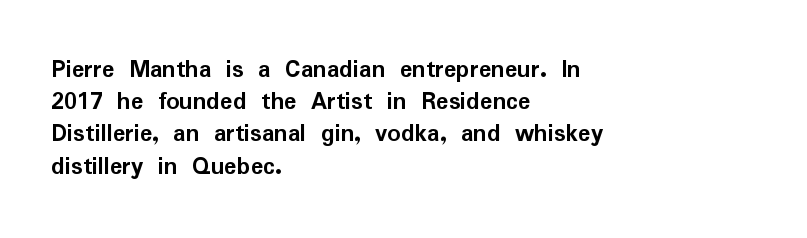
Q: Is the text bold? A: Yes.
Q: Is the text italic (slanted)? A: No, it is upright.
Q: Is the text underlined? A: No.
Q: How is the paragraph aligned? A: Left-aligned.
Q: Is the spacing between letters normal or unusually wide? A: Normal.
